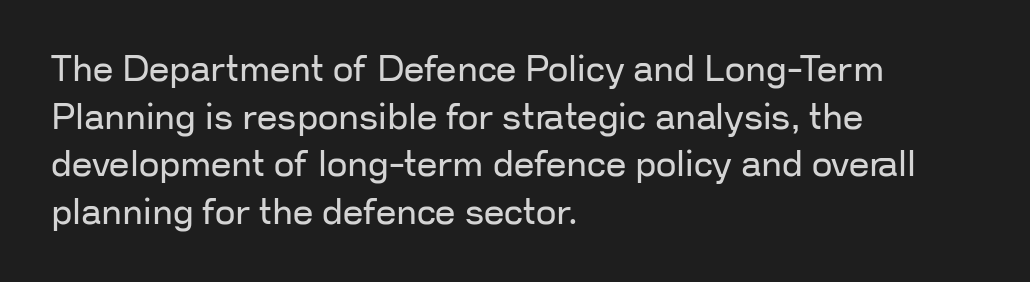
Q: Is the text bold? A: No.
Q: Is the text italic (slanted)? A: No, it is upright.
Q: Is the typeface a serif or a sans-serif typeface? A: Sans-serif.
Q: Is the text underlined? A: No.
Q: How is the paragraph aligned? A: Left-aligned.
Q: Is the spacing between letters normal or unusually wide? A: Normal.
Q: Is the spacing between lines tight, normal or loose? A: Normal.
Q: Width (condensed, normal, or wide)? A: Normal.
Q: Stroke contrast? A: Low.
Q: x-height? A: Medium.
Q: Monospaced? A: No.
